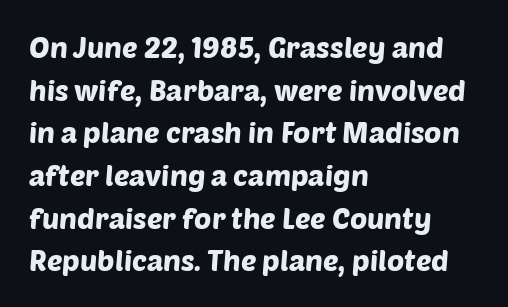
Varying glyph widths throughout — classic text-font behaviour. What kind of face is this? One without serifs — a sans. Tracking here is standard; glyphs follow each other at the usual distance. Rule under the text: the space is simply empty. One glance says typical: line gaps are just what's usual.
